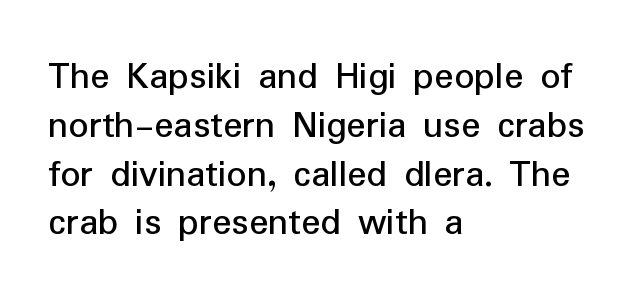
Q: Is the text italic (slanted)? A: No, it is upright.
Q: Is the typeface a serif or a sans-serif typeface? A: Sans-serif.
Q: Is the text underlined? A: No.
Q: How is the paragraph aligned? A: Left-aligned.
Q: Is the spacing between letters normal or unusually wide? A: Normal.
Q: Width (condensed, normal, or wide)? A: Normal.
Q: Stroke contrast? A: Low.
Q: x-height? A: Medium.
Q: Monospaced? A: No.
